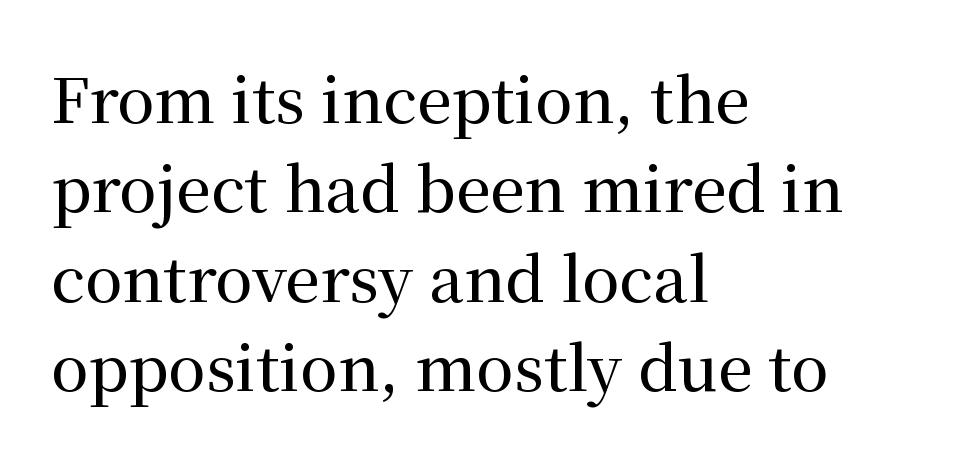
Q: Is the text italic (slanted)? A: No, it is upright.
Q: Is the typeface a serif or a sans-serif typeface? A: Serif.
Q: Is the text underlined? A: No.
Q: How is the paragraph aligned? A: Left-aligned.
Q: Is the spacing between letters normal or unusually wide? A: Normal.
Q: Is the spacing between lines tight, normal or loose? A: Normal.
Q: Width (condensed, normal, or wide)? A: Normal.
Q: Stroke contrast? A: Medium.
Q: x-height? A: Medium.
Q: Monospaced? A: No.
